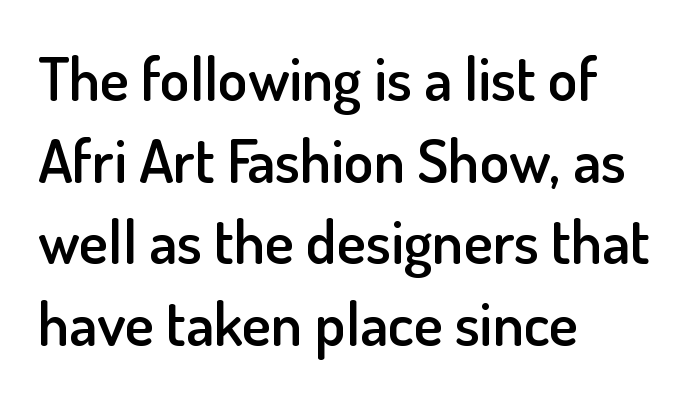
Varying glyph widths throughout — classic text-font behaviour. Does the type have serifs? No, each stem ends abruptly. What's the leading like? Ordinary, nothing unusual. Any mark beneath the type? The region is blank. In terms of letterspacing, this is plain default setting.
